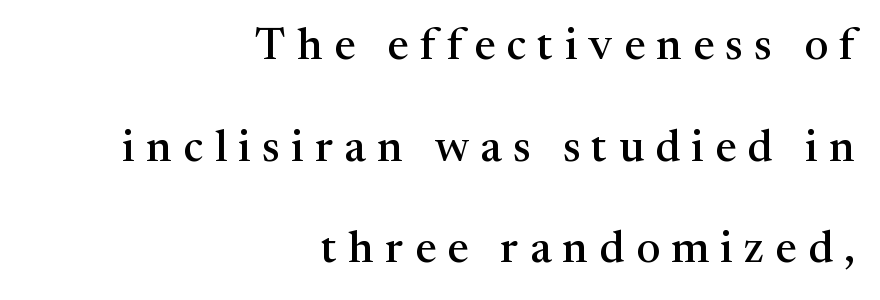
Q: Is the text italic (slanted)? A: No, it is upright.
Q: Is the typeface a serif or a sans-serif typeface? A: Serif.
Q: Is the text underlined? A: No.
Q: How is the paragraph aligned? A: Right-aligned.
Q: Is the spacing between letters normal or unusually wide? A: Unusually wide.
Q: Is the spacing between lines tight, normal or loose? A: Loose.
Q: Width (condensed, normal, or wide)? A: Normal.
Q: Stroke contrast? A: Medium.
Q: x-height? A: Medium.
Q: Monospaced? A: No.
